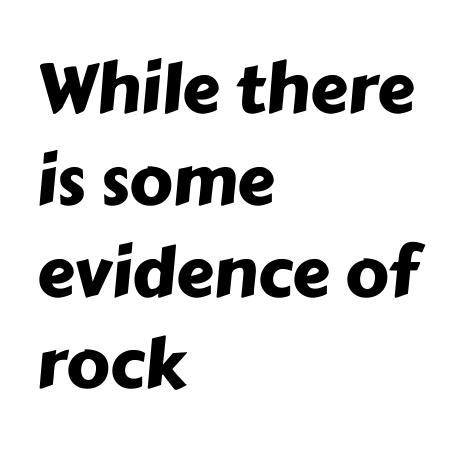
The image shows 68 px sans-serif type; set left-aligned, normal line spacing (1.35x), normal letter spacing, not underlined; low stroke contrast and a medium x-height.
